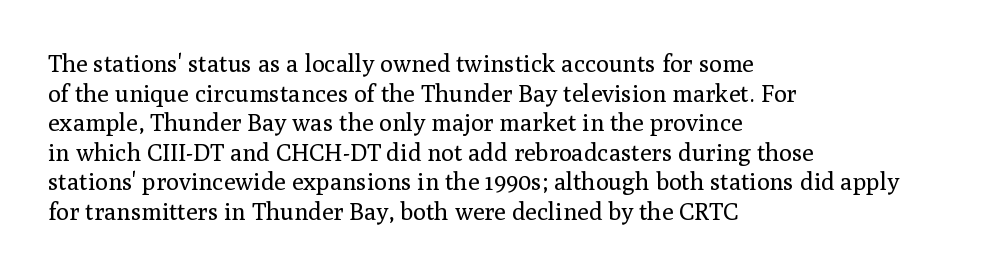
Words appear dense and cohesive because spacing is normal. Stem width sits at or under what a default text font uses. Honestly, there is no underline to notice here at all. The lettering stays uniformly vertical, giving the passage a roman look.
